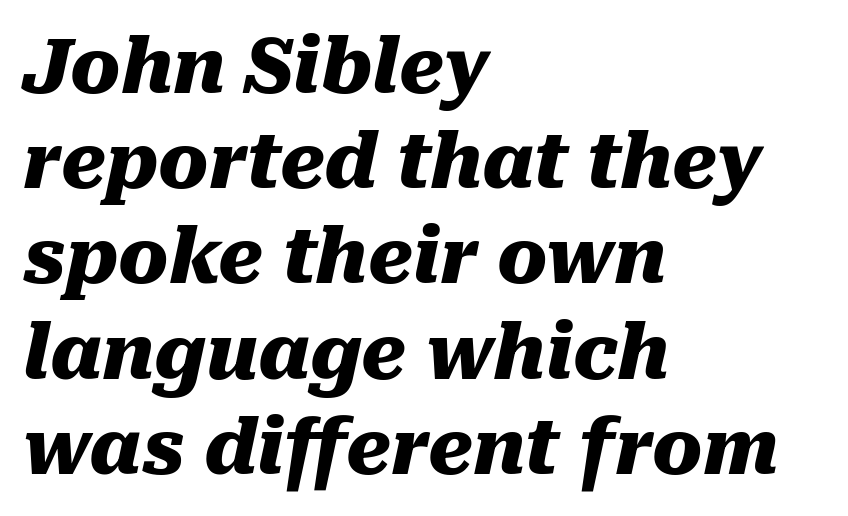
Q: Is the text bold? A: Yes.
Q: Is the text italic (slanted)? A: Yes, it leans right by about 10 degrees.
Q: Is the text underlined? A: No.
Q: How is the paragraph aligned? A: Left-aligned.
Q: Is the spacing between letters normal or unusually wide? A: Normal.
Q: Is the spacing between lines tight, normal or loose? A: Normal.
Q: Width (condensed, normal, or wide)? A: Normal.
Q: Stroke contrast? A: Medium.
Q: x-height? A: Medium.
Q: Monospaced? A: No.
